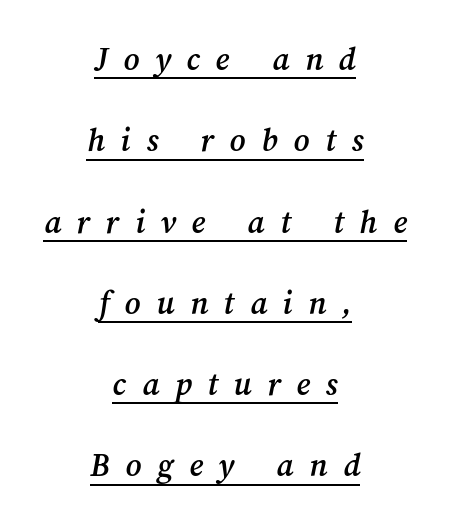
{"width": "normal", "stroke_contrast": "medium", "x_height": "medium", "monospaced": "no", "underline": "yes", "align": "center", "line_spacing": "loose", "line_spacing_ratio": 2.39, "letter_spacing": "wide", "letter_spacing_em": 0.46, "glyph_px": 34}
